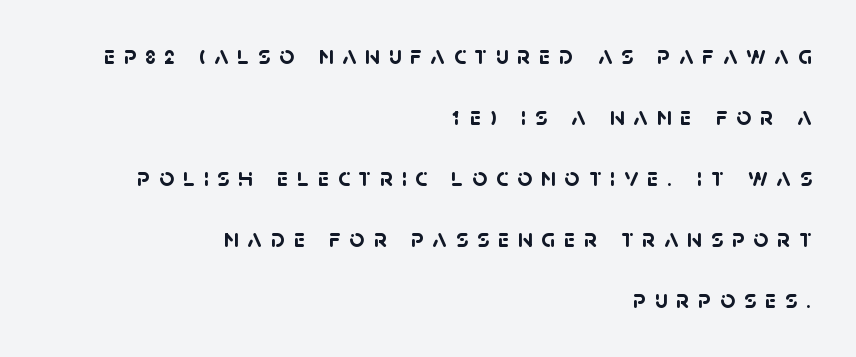
Successive baselines arrive slowly, with a big drop between each. The baseline area is clear. On the weight axis this lands at bold, roughly 700. Between one letter and the next there's a generous, obvious gap. Where is the straight margin? On the right.
